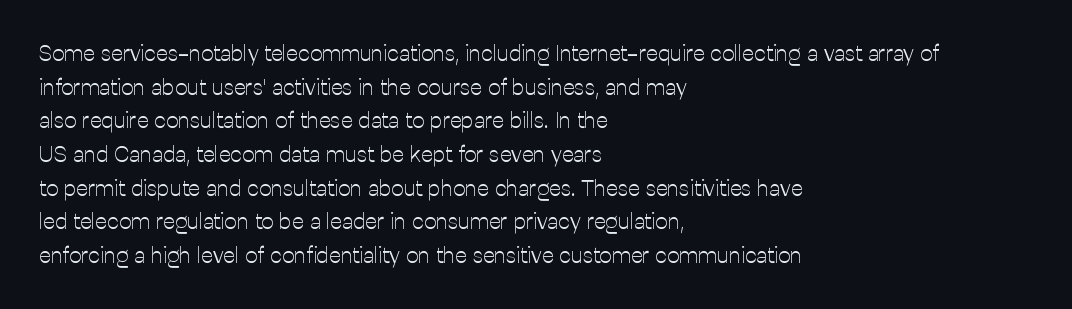
The image shows 22 px text type, upright; set left-aligned, normal line spacing (1.53x), normal letter spacing, not underlined.
